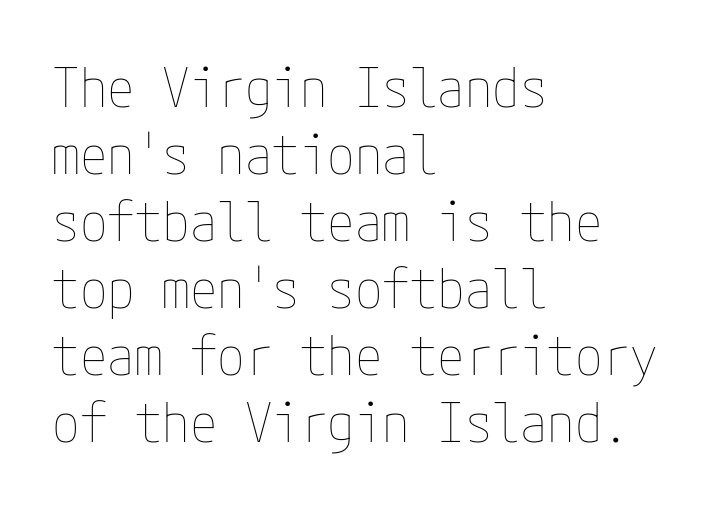
The image shows 55 px thin, condensed type, upright; set left-aligned, line spacing 1.22x, normal letter spacing, not underlined; low stroke contrast and a medium x-height.
